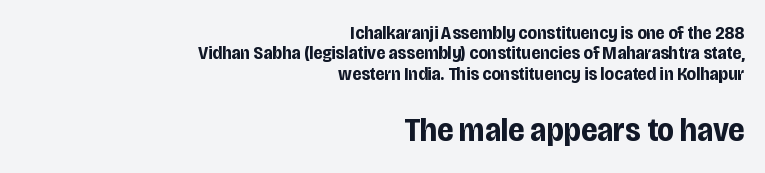
{"serif": "no", "italic": "no", "bold": "yes", "weight": "bold", "width": "condensed", "stroke_contrast": "low", "x_height": "large", "monospaced": "no", "underline": "no", "align": "right", "line_spacing": "tight", "line_spacing_ratio": 1.07, "letter_spacing": "normal", "letter_spacing_em": 0.0, "larger_block": "second", "size_ratio": 1.79, "glyph_px": 34}
